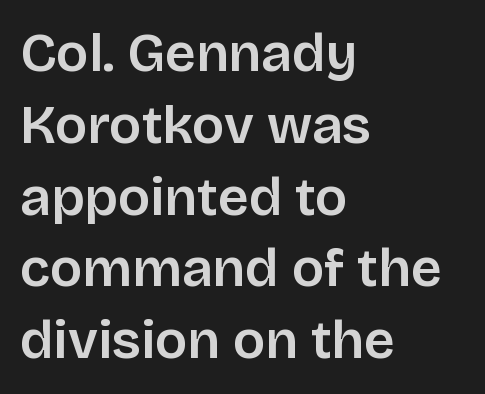
{"serif": "no", "italic": "no", "width": "normal", "stroke_contrast": "low", "x_height": "large", "monospaced": "no", "underline": "no", "align": "left", "line_spacing": "normal", "line_spacing_ratio": 1.33, "letter_spacing": "normal", "letter_spacing_em": 0.0, "glyph_px": 54}
